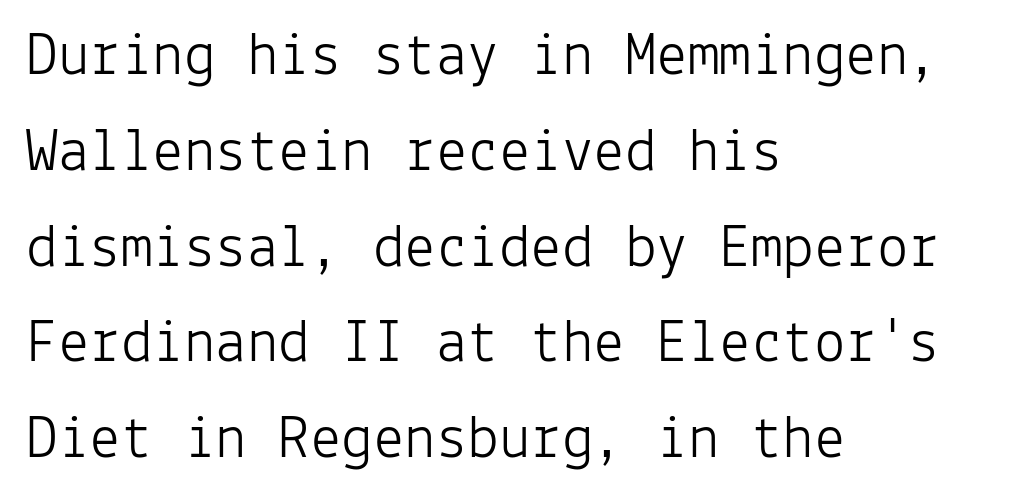
{"serif": "no", "italic": "no", "bold": "no", "weight": "light", "width": "normal", "stroke_contrast": "low", "x_height": "medium", "monospaced": "yes", "underline": "no", "align": "left", "line_spacing": "normal", "line_spacing_ratio": 1.52, "letter_spacing": "normal", "letter_spacing_em": 0.0, "glyph_px": 63}
